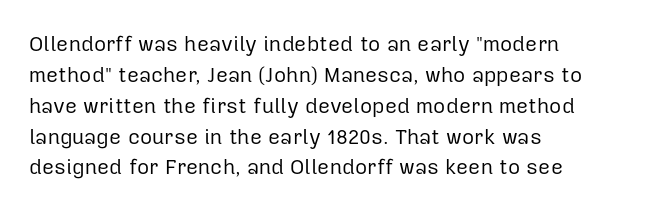
If you drew a line through each stem, it would be perfectly vertical. Leftover space on each line is placed entirely after the last word. The vertical gap from one line to the next is medium. The specimen omits any rule beneath the text block's lines.
